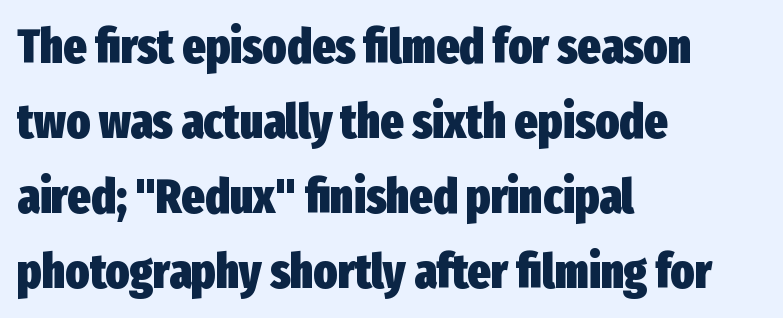
{"serif": "no", "italic": "no", "bold": "yes", "weight": "heavy", "width": "condensed", "stroke_contrast": "low", "x_height": "medium", "monospaced": "no", "underline": "no", "align": "left", "line_spacing": "normal", "line_spacing_ratio": 1.53, "letter_spacing": "normal", "letter_spacing_em": 0.0, "glyph_px": 49}
